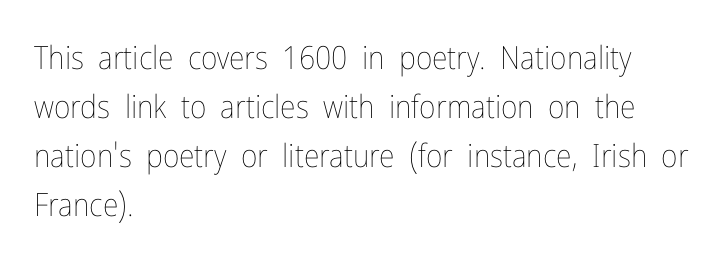
The image shows 32 px thin, condensed type, upright; set left-aligned, normal line spacing (1.53x), normal letter spacing, not underlined; low stroke contrast and a medium x-height.
